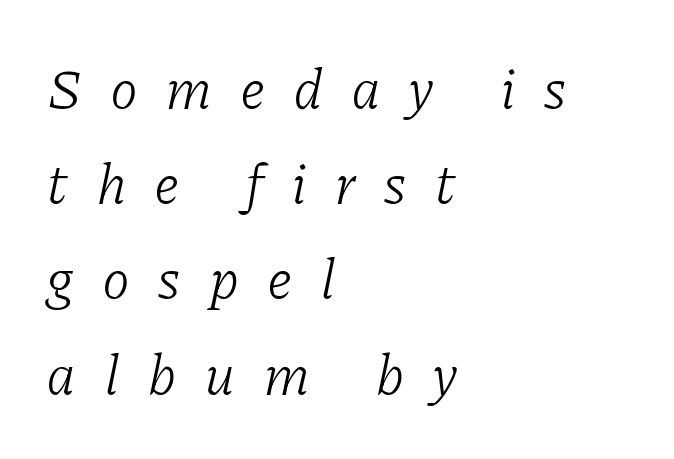
A typesetter would label this face a serif. Leftover space on each line is placed entirely after the last word. The block of text has a typical density, with ordinary space between rows. Note the varied advance widths — an 'i' is clearly narrower than an 'm'. Tall strokes in this sample are angled rather than plumb.
